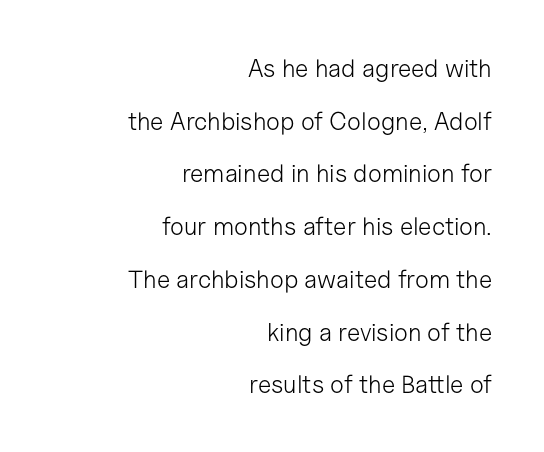
{"italic": "no", "bold": "no", "underline": "no", "align": "right", "line_spacing": "loose", "line_spacing_ratio": 2.11, "letter_spacing": "normal", "letter_spacing_em": 0.0, "glyph_px": 25}
